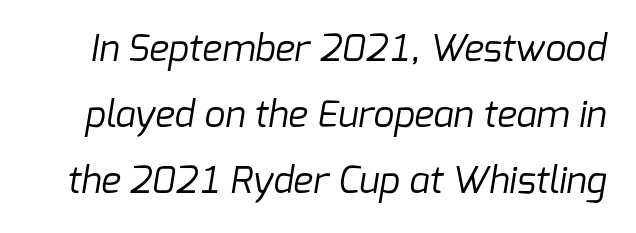
Inter-character spacing is left at the font's built-in metrics. Heft: none added — not bold. The designer went with a sans here, leaving each stem footless. The gap between lines stays unmarked.
